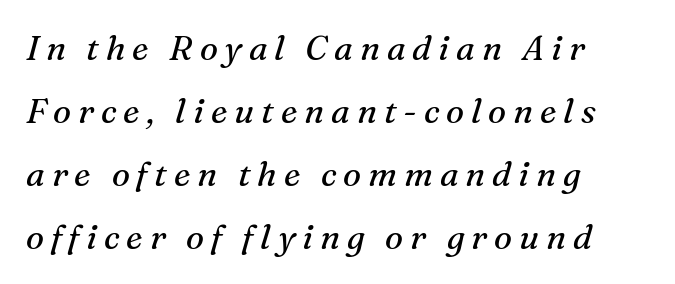
Q: Is the text bold? A: No.
Q: Is the text italic (slanted)? A: Yes, it leans right by about 16 degrees.
Q: Is the typeface a serif or a sans-serif typeface? A: Serif.
Q: Is the text underlined? A: No.
Q: How is the paragraph aligned? A: Left-aligned.
Q: Is the spacing between letters normal or unusually wide? A: Unusually wide.
Q: Width (condensed, normal, or wide)? A: Normal.
Q: Stroke contrast? A: Medium.
Q: x-height? A: Medium.
Q: Monospaced? A: No.
